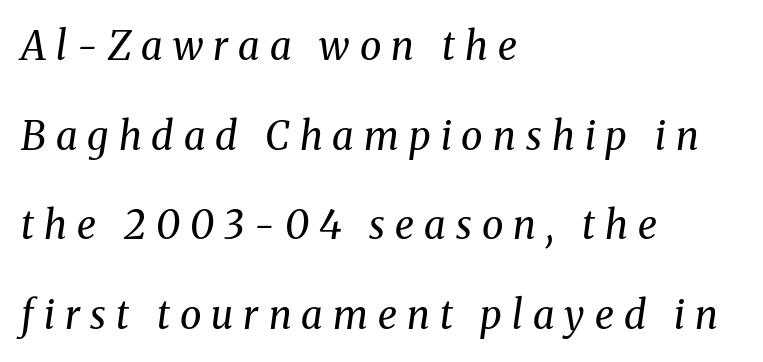
The image shows 39 px regular-weight serif type, italic (leaning right); set left-aligned, loose line spacing (2.3x), unusually wide letter spacing (+0.26 em), not underlined; medium stroke contrast and a medium x-height.
